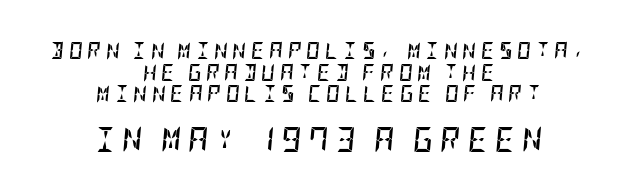
Q: Is the text bold? A: Yes.
Q: Is the text italic (slanted)? A: Yes, it leans right by about 5 degrees.
Q: Is the text underlined? A: No.
Q: How is the paragraph aligned? A: Centered.
Q: Is the spacing between letters normal or unusually wide? A: Unusually wide.
Q: Is the spacing between lines tight, normal or loose? A: Normal.
Q: Which block of text is set in a larger size, the first (top) or the second (bottom)? A: The second (bottom) one.
